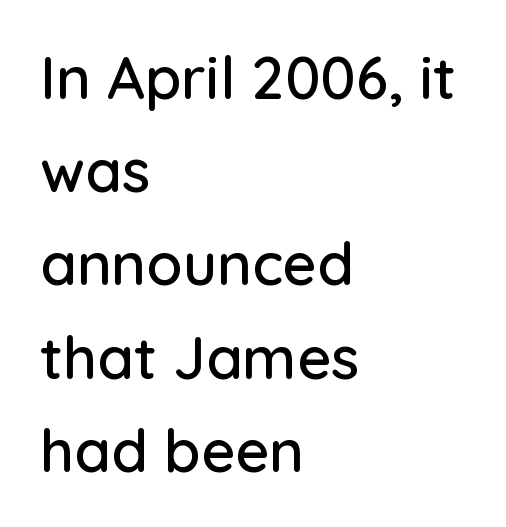
{"serif": "no", "italic": "no", "width": "normal", "stroke_contrast": "low", "x_height": "medium", "monospaced": "no", "underline": "no", "align": "left", "line_spacing": "normal", "line_spacing_ratio": 1.58, "letter_spacing": "normal", "letter_spacing_em": 0.0, "glyph_px": 59}
